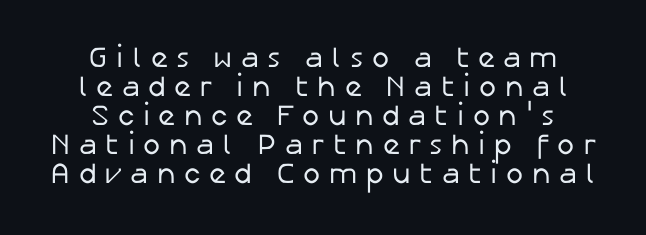
Q: Is the text bold? A: No.
Q: Is the text italic (slanted)? A: No, it is upright.
Q: Is the typeface a serif or a sans-serif typeface? A: Sans-serif.
Q: Is the text underlined? A: No.
Q: How is the paragraph aligned? A: Centered.
Q: Is the spacing between letters normal or unusually wide? A: Unusually wide.
Q: Is the spacing between lines tight, normal or loose? A: Tight.
Q: Width (condensed, normal, or wide)? A: Normal.
Q: Stroke contrast? A: Low.
Q: x-height? A: Medium.
Q: Monospaced? A: No.
